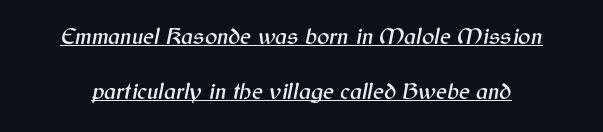
Is there an underline? Yes — a line sits under the letters. The passage shown stacks its lines with a broad gap. Short note: letters normally spaced. The passage shown leans; its letterforms are oblique.
